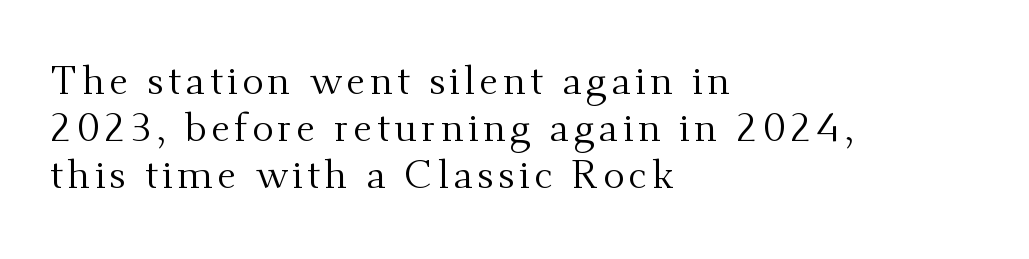
The rendering shows small feet on the letterforms — a serif design. Think of a printed novel: that variable character pitch is what you see here. Caption: face not bold, strokes unweighted. Short and long lines alike share a common starting point at left.
